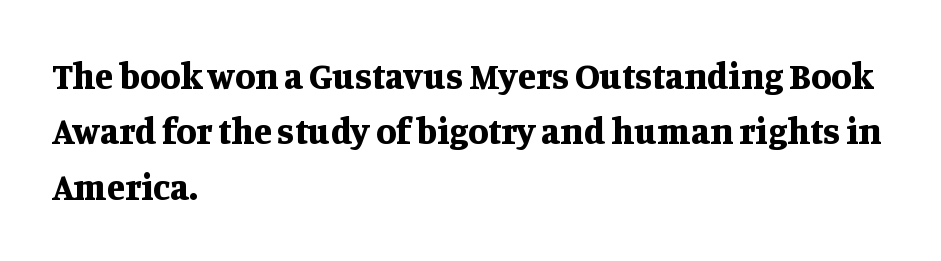
Q: Is the text bold? A: Yes.
Q: Is the text italic (slanted)? A: No, it is upright.
Q: Is the typeface a serif or a sans-serif typeface? A: Serif.
Q: Is the text underlined? A: No.
Q: How is the paragraph aligned? A: Left-aligned.
Q: Is the spacing between letters normal or unusually wide? A: Normal.
Q: Is the spacing between lines tight, normal or loose? A: Normal.
Q: Width (condensed, normal, or wide)? A: Normal.
Q: Stroke contrast? A: Medium.
Q: x-height? A: Large.
Q: Monospaced? A: No.
